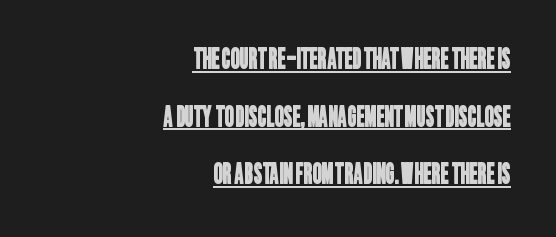
A rule runs beneath these lines of type. Caption: multi-line text, flush right, ragged left. Serifs: no, the terminals of the letterforms are clean. Glyph-to-glyph distance matches everyday printed text. The leading is generous, giving the passage an open texture.
